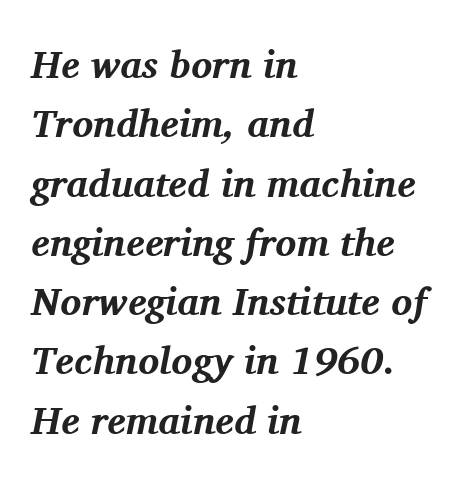
The image shows 39 px bold serif type, italic (leaning right); set left-aligned, normal line spacing (1.52x), normal letter spacing, not underlined; medium stroke contrast and a medium x-height.
